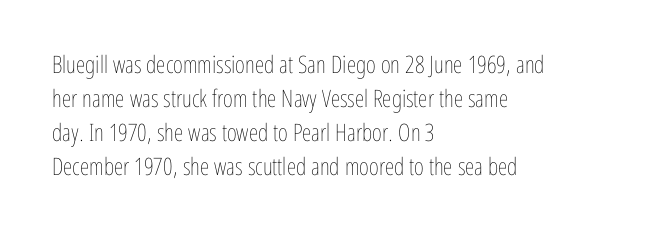
Decoration check: the copy has no underline. Teacher's note: observe the even left margin — that is flush-left alignment. Interline gaps are of average width in this sample. No chunkiness to these letters — they're not bold. These lines were composed using upright roman letters.
